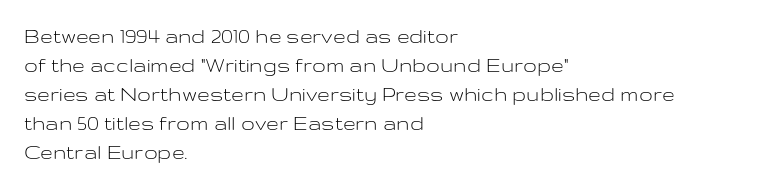
Q: Is the text bold? A: No.
Q: Is the text italic (slanted)? A: No, it is upright.
Q: Is the text underlined? A: No.
Q: How is the paragraph aligned? A: Left-aligned.
Q: Is the spacing between letters normal or unusually wide? A: Normal.
Q: Is the spacing between lines tight, normal or loose? A: Normal.
